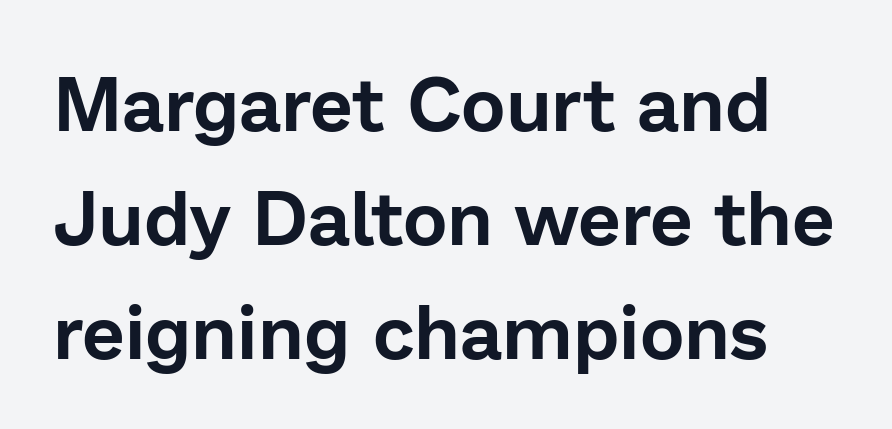
{"serif": "no", "italic": "no", "width": "normal", "stroke_contrast": "low", "x_height": "medium", "monospaced": "no", "underline": "no", "line_spacing": "normal", "line_spacing_ratio": 1.5, "letter_spacing": "normal", "letter_spacing_em": 0.0, "glyph_px": 76}
